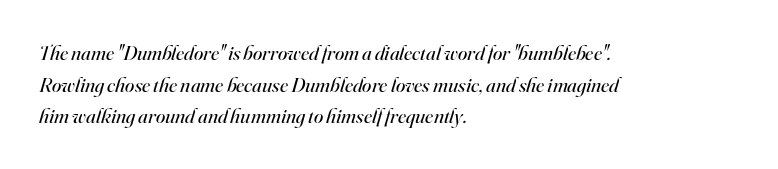
{"italic": "yes", "lean": "right", "slant_degrees": 16, "bold": "no", "underline": "no", "align": "left", "line_spacing": "normal", "line_spacing_ratio": 1.51, "letter_spacing": "normal", "letter_spacing_em": 0.0, "glyph_px": 21}
